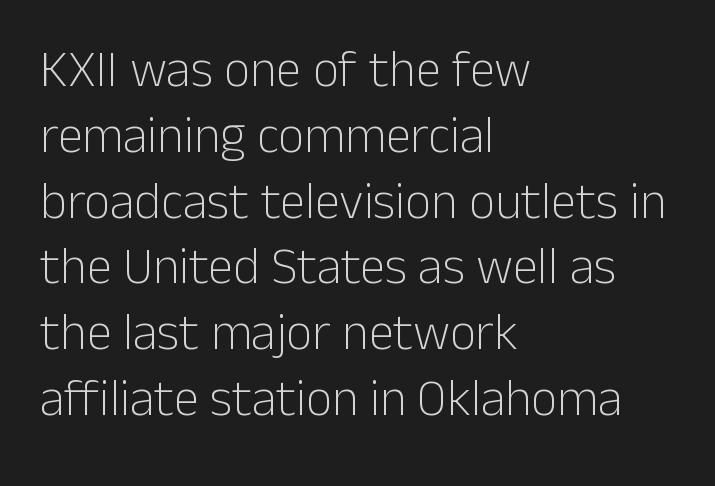
The image shows 51 px light sans-serif type, upright; set left-aligned, normal line spacing (1.29x), normal letter spacing, not underlined; low stroke contrast and a medium x-height.
